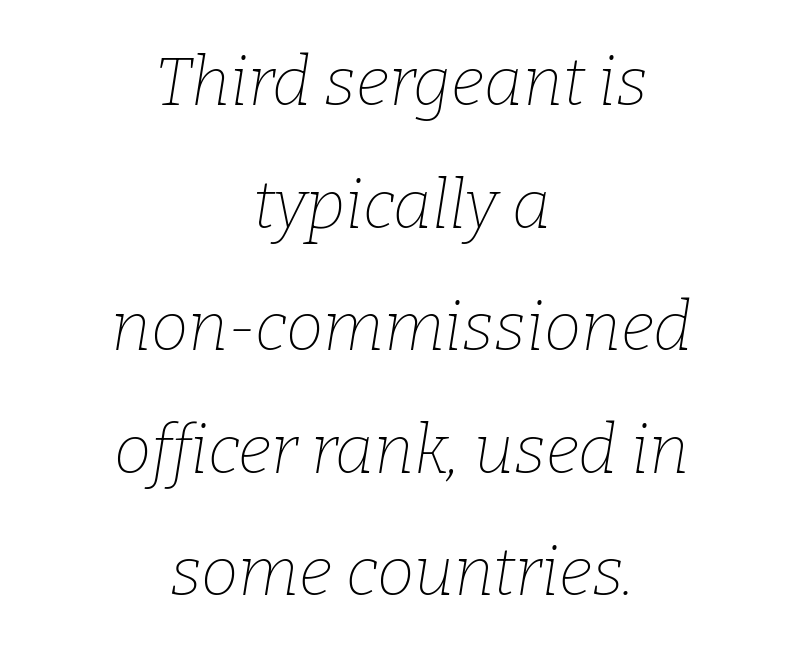
The space beneath each line is pristine and unruled. The rag falls on both sides of this text block equally. Stem width sits at or under what a default text font uses. Each word holds together tightly as a unit, with standard inter-letter gaps. Do the characters align in a grid? No, the font is proportional.
